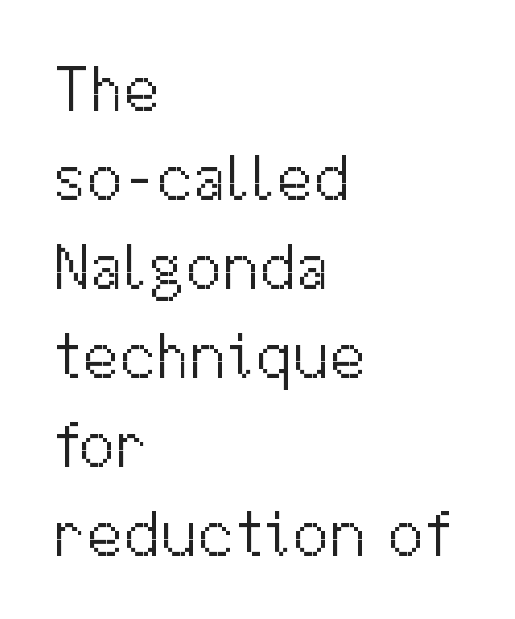
{"serif": "no", "italic": "no", "bold": "no", "weight": "light", "width": "normal", "stroke_contrast": "medium", "x_height": "medium", "monospaced": "no", "underline": "no", "align": "left", "line_spacing": "normal", "line_spacing_ratio": 1.35, "letter_spacing": "normal", "letter_spacing_em": 0.0, "glyph_px": 66}
